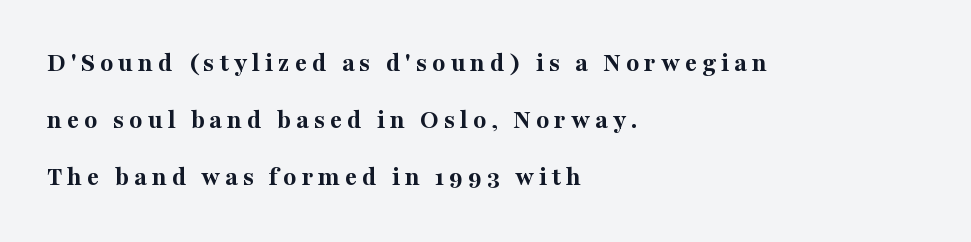
The image shows 27 px bold type, upright; set left-aligned, loose line spacing (2.12x), not underlined.
